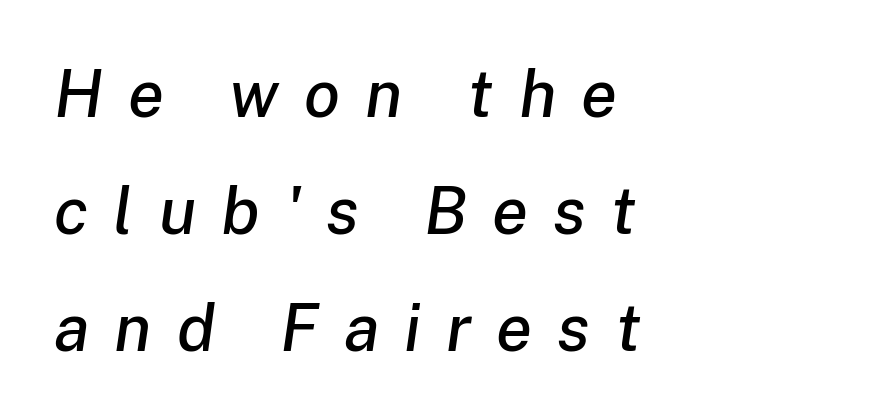
{"italic": "yes", "lean": "right", "slant_degrees": 8, "width": "normal", "stroke_contrast": "low", "x_height": "medium", "monospaced": "no", "underline": "no", "align": "left", "line_spacing_ratio": 1.77, "letter_spacing": "wide", "letter_spacing_em": 0.38, "glyph_px": 66}
